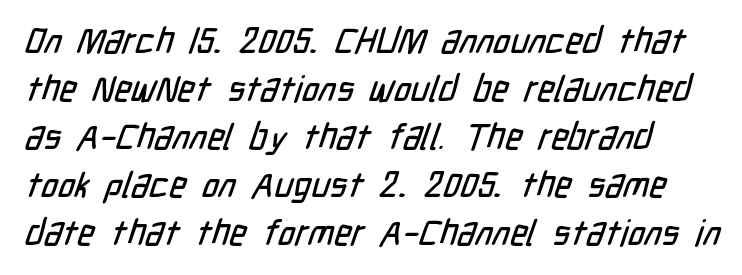
{"serif": "no", "width": "condensed", "stroke_contrast": "low", "x_height": "medium", "monospaced": "no", "underline": "no", "line_spacing": "normal", "line_spacing_ratio": 1.33, "letter_spacing": "normal", "letter_spacing_em": 0.0, "glyph_px": 36}
